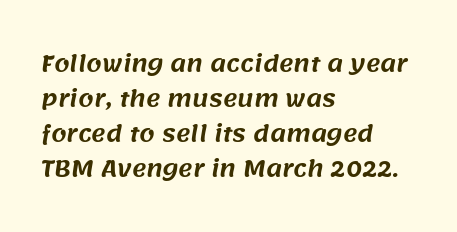
Q: Is the text underlined? A: No.
Q: How is the paragraph aligned? A: Left-aligned.
Q: Is the spacing between letters normal or unusually wide? A: Normal.
Q: Is the spacing between lines tight, normal or loose? A: Normal.
